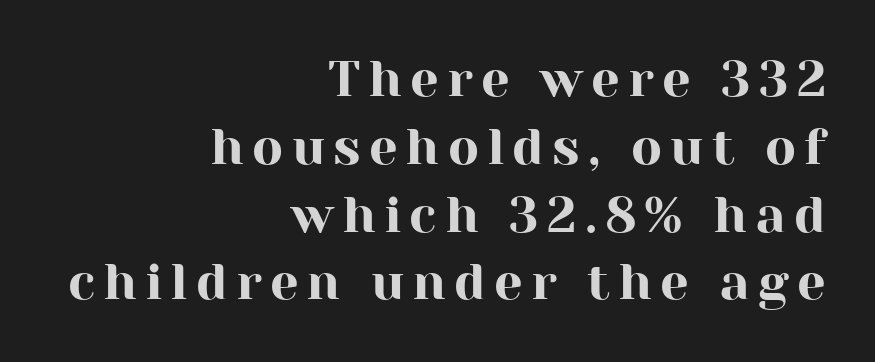
The image shows 51 px serif type, upright; set right-aligned, normal line spacing (1.33x), not underlined; high stroke contrast and a medium x-height.
